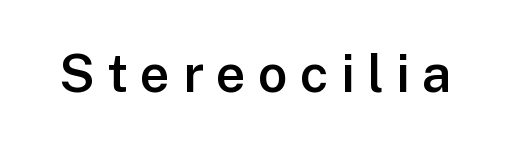
The image shows 52 px semibold sans-serif type, upright; set unusually wide letter spacing (+0.24 em), not underlined; low stroke contrast and a medium x-height.
